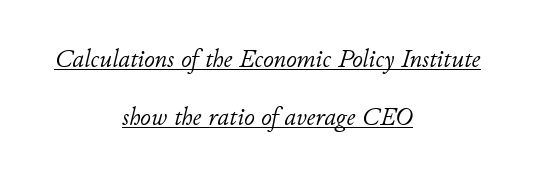
Q: Is the text bold? A: No.
Q: Is the text italic (slanted)? A: Yes, it leans right by about 11 degrees.
Q: Is the text underlined? A: Yes.
Q: How is the paragraph aligned? A: Centered.
Q: Is the spacing between letters normal or unusually wide? A: Normal.
Q: Is the spacing between lines tight, normal or loose? A: Loose.
